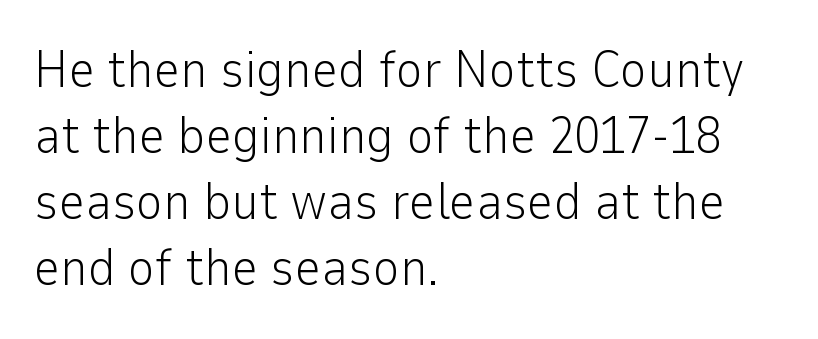
Q: Is the text bold? A: No.
Q: Is the text italic (slanted)? A: No, it is upright.
Q: Is the typeface a serif or a sans-serif typeface? A: Sans-serif.
Q: Is the text underlined? A: No.
Q: How is the paragraph aligned? A: Left-aligned.
Q: Is the spacing between letters normal or unusually wide? A: Normal.
Q: Is the spacing between lines tight, normal or loose? A: Normal.
Q: Width (condensed, normal, or wide)? A: Normal.
Q: Stroke contrast? A: Low.
Q: x-height? A: Medium.
Q: Monospaced? A: No.
